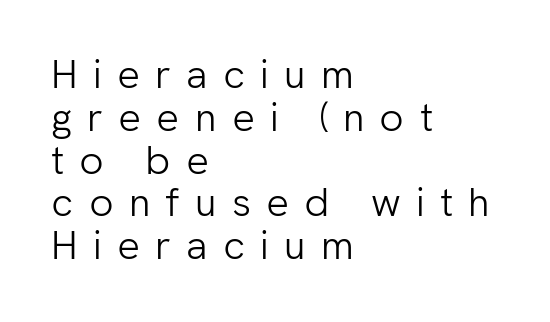
The image shows 40 px light sans-serif type, upright; set left-aligned, tight line spacing (1.07x), unusually wide letter spacing (+0.38 em), not underlined; low stroke contrast and a medium x-height.
